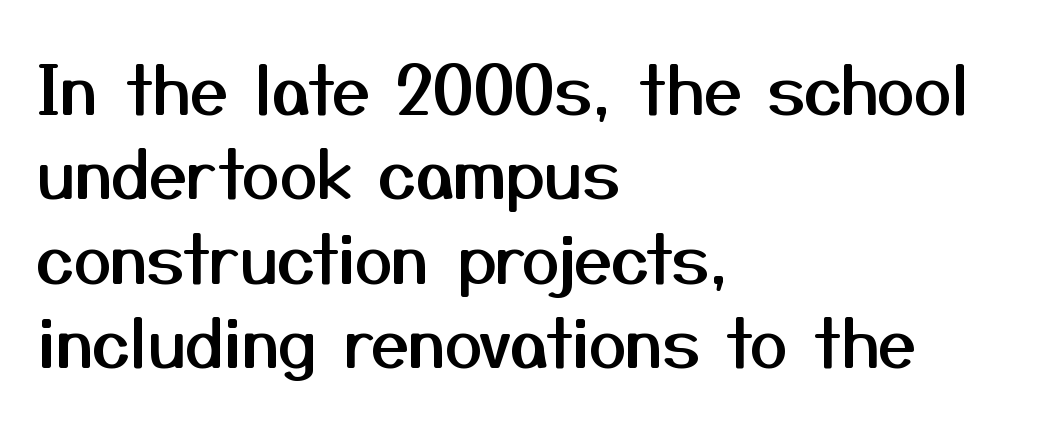
{"serif": "no", "italic": "no", "width": "normal", "stroke_contrast": "medium", "x_height": "medium", "monospaced": "no", "underline": "no", "align": "left", "line_spacing_ratio": 1.24, "letter_spacing": "normal", "letter_spacing_em": 0.0, "glyph_px": 68}
